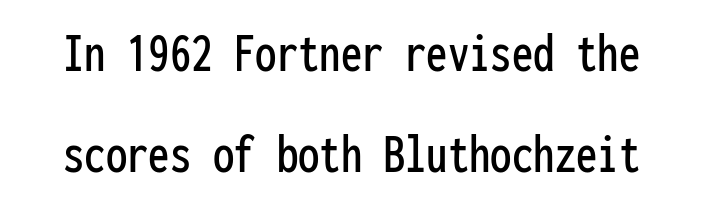
{"serif": "no", "italic": "no", "width": "condensed", "stroke_contrast": "low", "x_height": "medium", "monospaced": "yes", "underline": "no", "line_spacing_ratio": 1.78, "letter_spacing": "normal", "letter_spacing_em": 0.0, "glyph_px": 57}
